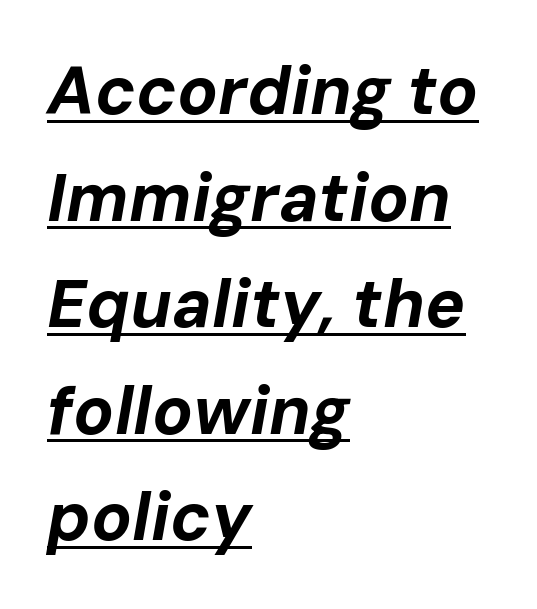
{"italic": "yes", "lean": "right", "slant_degrees": 10, "bold": "yes", "weight": "bold", "width": "normal", "stroke_contrast": "low", "x_height": "medium", "monospaced": "no", "underline": "yes", "align": "left", "line_spacing": "normal", "line_spacing_ratio": 1.59, "letter_spacing": "normal", "letter_spacing_em": 0.0, "glyph_px": 67}
